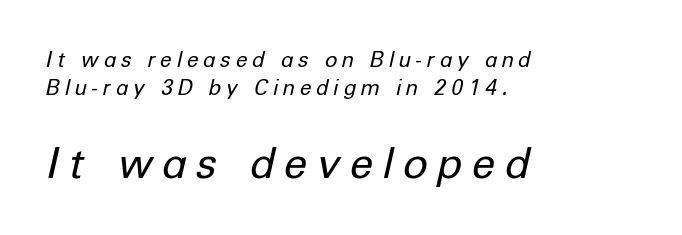
Q: Is the text bold? A: No.
Q: Is the text italic (slanted)? A: Yes, it leans right by about 12 degrees.
Q: Is the text underlined? A: No.
Q: How is the paragraph aligned? A: Left-aligned.
Q: Is the spacing between letters normal or unusually wide? A: Unusually wide.
Q: Is the spacing between lines tight, normal or loose? A: Normal.
Q: Which block of text is set in a larger size, the first (top) or the second (bottom)? A: The second (bottom) one.
Q: Width (condensed, normal, or wide)? A: Normal.
Q: Stroke contrast? A: Low.
Q: x-height? A: Medium.
Q: Monospaced? A: No.
